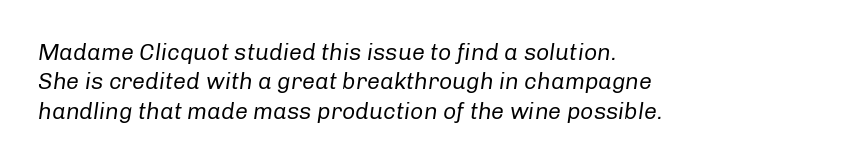
{"italic": "yes", "lean": "right", "slant_degrees": 8, "bold": "no", "underline": "no", "align": "left", "line_spacing": "normal", "line_spacing_ratio": 1.28, "letter_spacing": "normal", "letter_spacing_em": 0.0, "glyph_px": 23}
